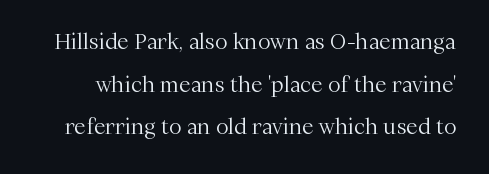
Q: Is the text bold? A: No.
Q: Is the text italic (slanted)? A: No, it is upright.
Q: Is the text underlined? A: No.
Q: Is the spacing between letters normal or unusually wide? A: Normal.
Q: Is the spacing between lines tight, normal or loose? A: Loose.
